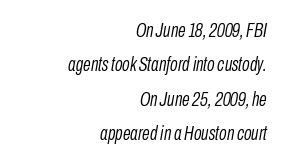
Q: Is the text bold? A: No.
Q: Is the text italic (slanted)? A: Yes, it leans right by about 10 degrees.
Q: Is the text underlined? A: No.
Q: How is the paragraph aligned? A: Right-aligned.
Q: Is the spacing between letters normal or unusually wide? A: Normal.
